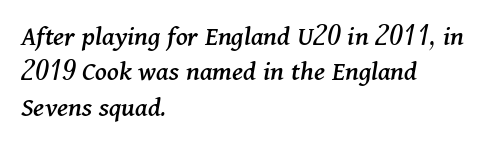
{"serif": "yes", "italic": "yes", "lean": "right", "slant_degrees": 11, "width": "normal", "stroke_contrast": "medium", "x_height": "medium", "monospaced": "no", "underline": "no", "align": "left", "line_spacing_ratio": 1.22, "letter_spacing": "normal", "letter_spacing_em": 0.0, "glyph_px": 29}
